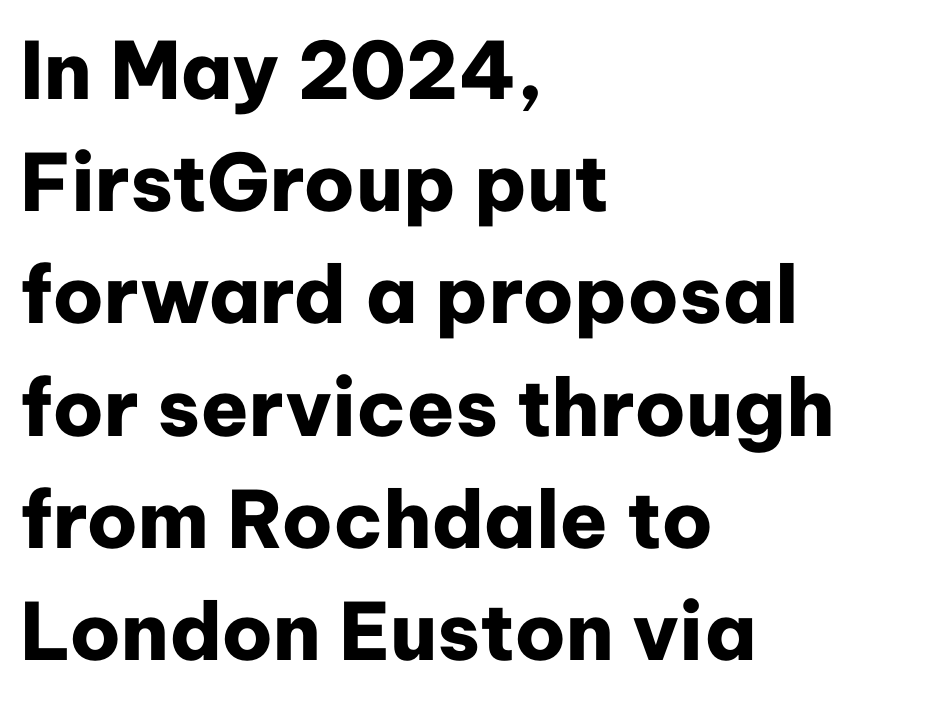
Q: Is the text bold? A: Yes.
Q: Is the text italic (slanted)? A: No, it is upright.
Q: Is the typeface a serif or a sans-serif typeface? A: Sans-serif.
Q: Is the text underlined? A: No.
Q: How is the paragraph aligned? A: Left-aligned.
Q: Is the spacing between letters normal or unusually wide? A: Normal.
Q: Is the spacing between lines tight, normal or loose? A: Normal.
Q: Width (condensed, normal, or wide)? A: Normal.
Q: Stroke contrast? A: Low.
Q: x-height? A: Medium.
Q: Monospaced? A: No.
